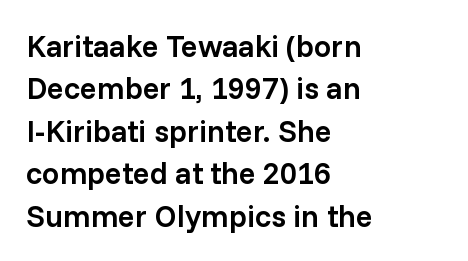
{"serif": "no", "italic": "no", "bold": "semi", "weight": "semibold", "width": "normal", "stroke_contrast": "low", "x_height": "medium", "monospaced": "no", "underline": "no", "align": "left", "line_spacing": "normal", "line_spacing_ratio": 1.37, "letter_spacing": "normal", "letter_spacing_em": 0.0, "glyph_px": 31}
